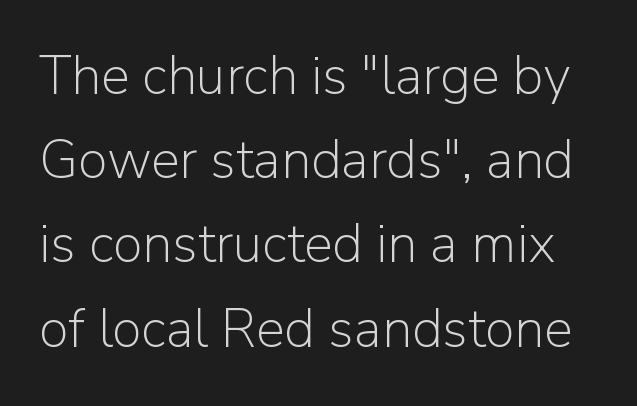
{"serif": "no", "italic": "no", "bold": "no", "weight": "light", "width": "normal", "stroke_contrast": "low", "x_height": "medium", "monospaced": "no", "underline": "no", "line_spacing": "normal", "line_spacing_ratio": 1.56, "letter_spacing": "normal", "letter_spacing_em": 0.0, "glyph_px": 54}
